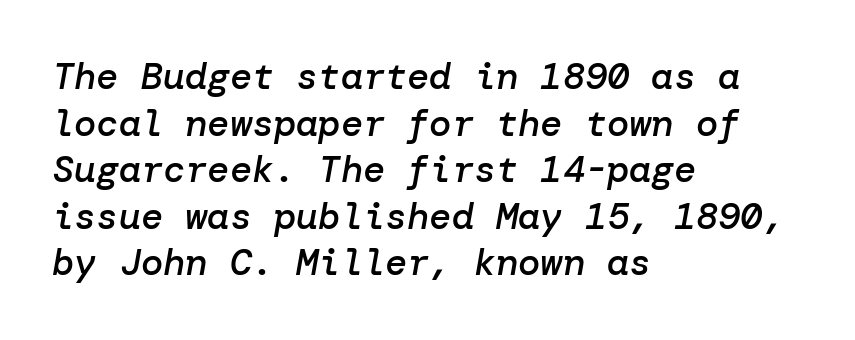
Interline gaps are of average width in this sample. You can tell it's italic because the verticals aren't actually vertical. This is the in-between weight designers call semibold or demi. The letterforms sit shoulder to shoulder at normal distance. Descender tails drop into unmarked territory. Casual observation: everything's shoved over to the left.
